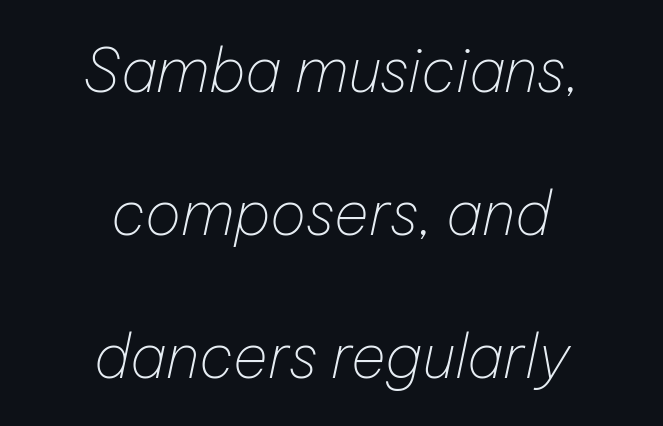
{"italic": "yes", "lean": "right", "slant_degrees": 12, "bold": "no", "weight": "thin", "width": "normal", "stroke_contrast": "low", "x_height": "medium", "monospaced": "no", "underline": "no", "align": "center", "line_spacing": "loose", "line_spacing_ratio": 2.38, "letter_spacing": "normal", "letter_spacing_em": 0.0, "glyph_px": 60}
